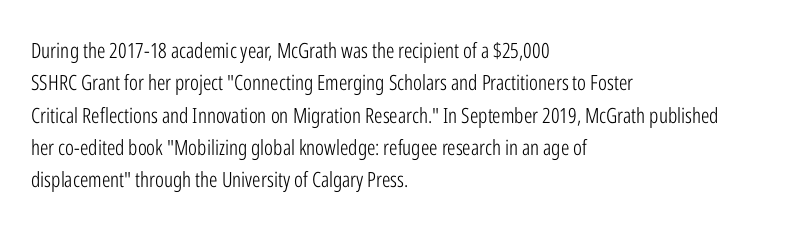
The image shows 21 px text type, upright; set left-aligned, normal line spacing (1.54x), normal letter spacing, not underlined.
